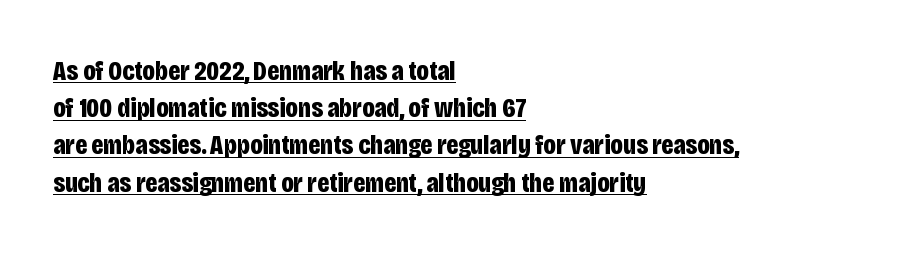
Q: Is the text bold? A: Yes.
Q: Is the text italic (slanted)? A: No, it is upright.
Q: Is the typeface a serif or a sans-serif typeface? A: Sans-serif.
Q: Is the text underlined? A: Yes.
Q: How is the paragraph aligned? A: Left-aligned.
Q: Is the spacing between letters normal or unusually wide? A: Normal.
Q: Is the spacing between lines tight, normal or loose? A: Normal.
Q: Width (condensed, normal, or wide)? A: Condensed.
Q: Stroke contrast? A: Low.
Q: x-height? A: Large.
Q: Monospaced? A: No.
